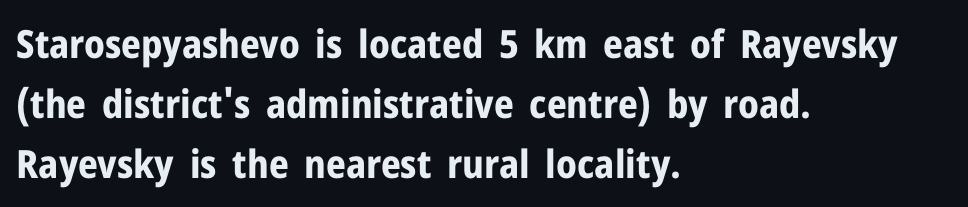
Look at the tracking — it's just the regular setting, nothing added. Classification — sans serif. The space between consecutive lines is moderate. Decoration check: the copy has no underline. Heft: maximum for text — a bold. The typesetter chose a ragged-right arrangement here.
